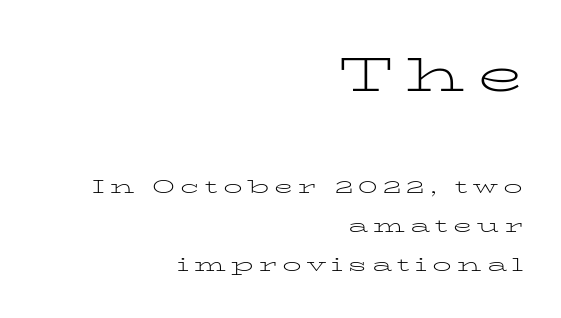
{"serif": "yes", "italic": "no", "bold": "no", "weight": "light", "width": "wide", "stroke_contrast": "low", "x_height": "medium", "monospaced": "no", "underline": "no", "align": "right", "line_spacing": "loose", "line_spacing_ratio": 2.04, "letter_spacing": "wide", "letter_spacing_em": 0.27, "larger_block": "first", "size_ratio": 2.47, "glyph_px": 47}
